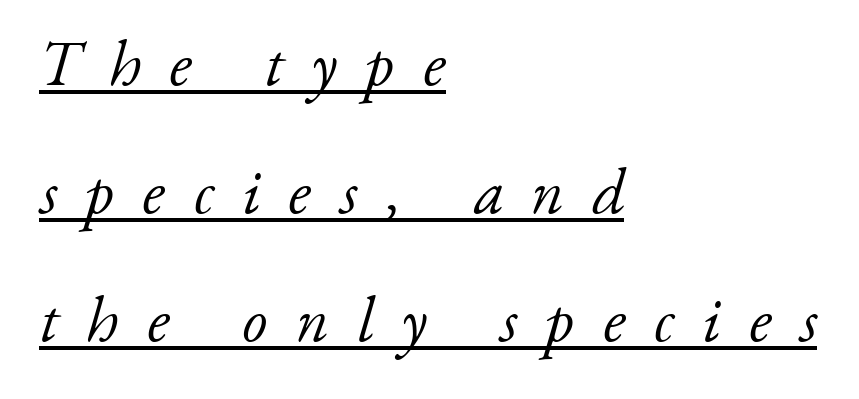
The typesetting does not lean heavy: it is not bold. A typographer would call this underscored text. Loosely led — the rows are spread out. Think of a printed novel: that variable character pitch is what you see here. The tracking reads as deliberately expanded to a designer's eye. I'd call this a serif setting — the letters wear small feet.
